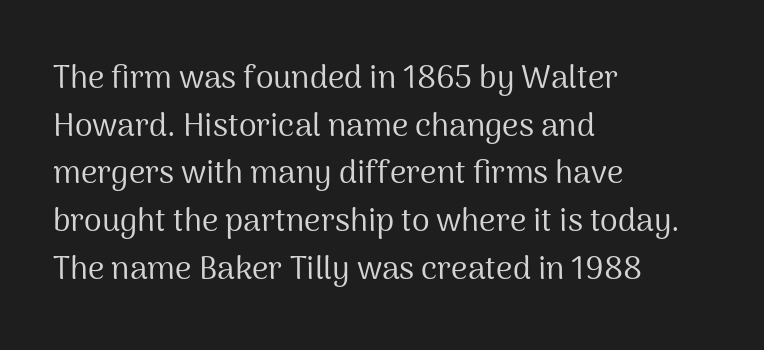
Q: Is the text bold? A: No.
Q: Is the text italic (slanted)? A: No, it is upright.
Q: Is the typeface a serif or a sans-serif typeface? A: Sans-serif.
Q: Is the text underlined? A: No.
Q: How is the paragraph aligned? A: Left-aligned.
Q: Is the spacing between letters normal or unusually wide? A: Normal.
Q: Is the spacing between lines tight, normal or loose? A: Normal.
Q: Width (condensed, normal, or wide)? A: Normal.
Q: Stroke contrast? A: Medium.
Q: x-height? A: Medium.
Q: Monospaced? A: No.
